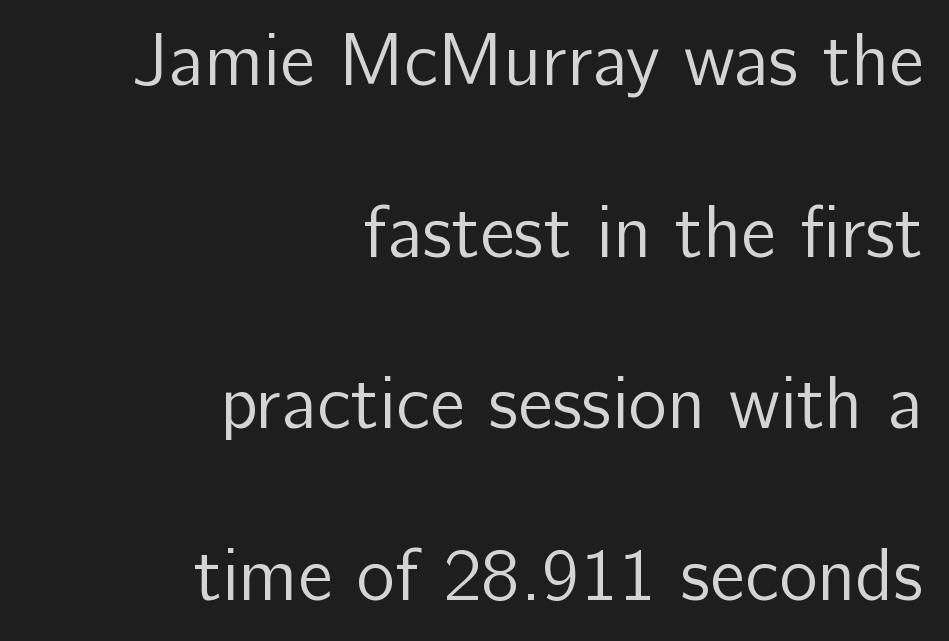
{"serif": "no", "italic": "no", "bold": "no", "weight": "regular", "width": "normal", "stroke_contrast": "low", "x_height": "medium", "monospaced": "no", "underline": "no", "align": "right", "line_spacing": "loose", "line_spacing_ratio": 2.35, "letter_spacing": "normal", "letter_spacing_em": 0.0, "glyph_px": 73}
